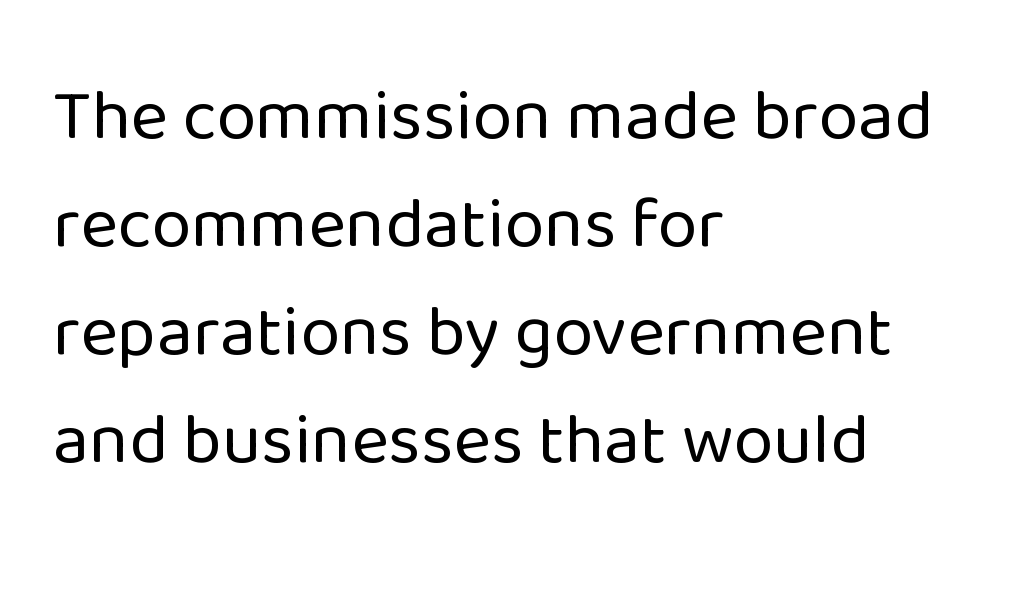
The image shows 72 px regular-weight sans-serif type, upright; set left-aligned, normal line spacing (1.5x), normal letter spacing, not underlined; low stroke contrast and a medium x-height.
